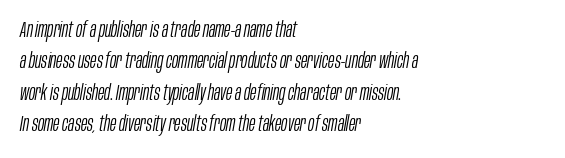
{"italic": "yes", "lean": "right", "slant_degrees": 10, "bold": "no", "underline": "no", "align": "left", "line_spacing": "normal", "line_spacing_ratio": 1.5, "letter_spacing": "normal", "letter_spacing_em": 0.0, "glyph_px": 21}
